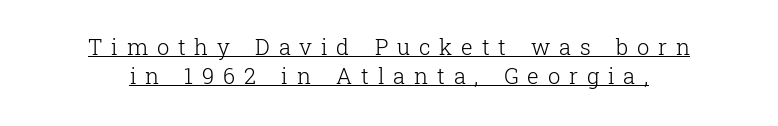
Q: Is the text bold? A: No.
Q: Is the text italic (slanted)? A: No, it is upright.
Q: Is the text underlined? A: Yes.
Q: How is the paragraph aligned? A: Centered.
Q: Is the spacing between letters normal or unusually wide? A: Unusually wide.
Q: Is the spacing between lines tight, normal or loose? A: Normal.
